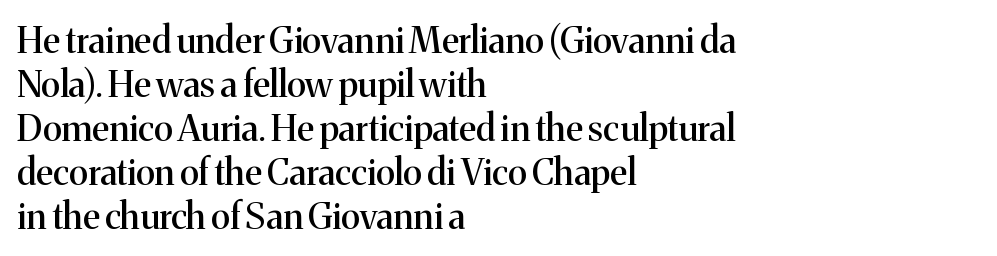
Varying glyph widths throughout — classic text-font behaviour. Has an underline been added? It has not. Compared with a centered layout, this one pins lines to the left instead. A roman cut, with each character standing at attention.
